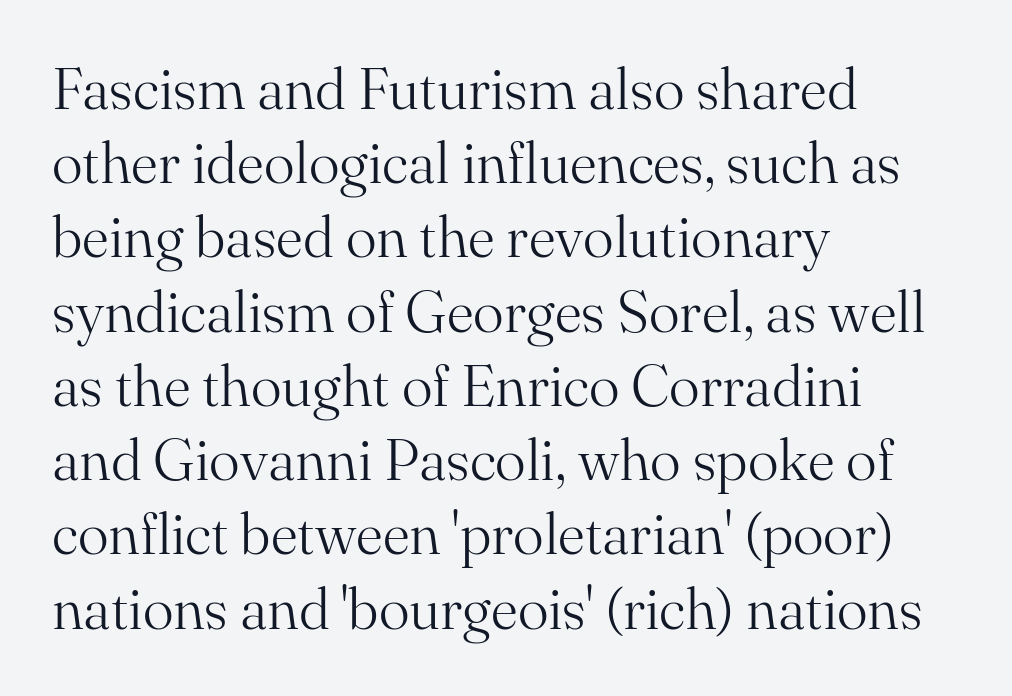
The paragraph shown leans on its left margin. Rows of type keep a routine distance in the vertical direction. Examine the stroke ends and you'll spot serifs. A light-to-regular cut is what we see here. Designer's note — italics off, roman on. Between one letter and the next there's only the usual sliver of space.
